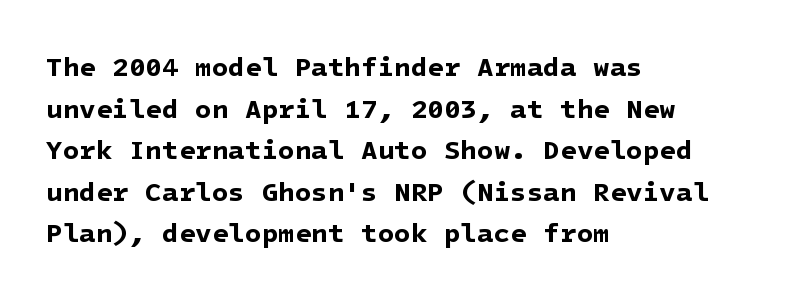
Q: Is the text bold? A: Yes.
Q: Is the text underlined? A: No.
Q: How is the paragraph aligned? A: Left-aligned.
Q: Is the spacing between letters normal or unusually wide? A: Normal.
Q: Is the spacing between lines tight, normal or loose? A: Normal.
